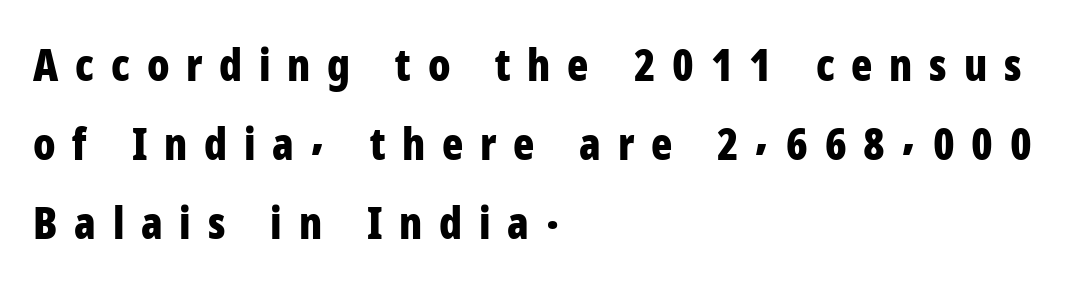
Weight: bold. A typesetter would call this heavily tracked-out type. Italic: no, the glyphs are upright roman. A typesetter would call this proportional, since set widths differ per character. Classification — sans serif.
